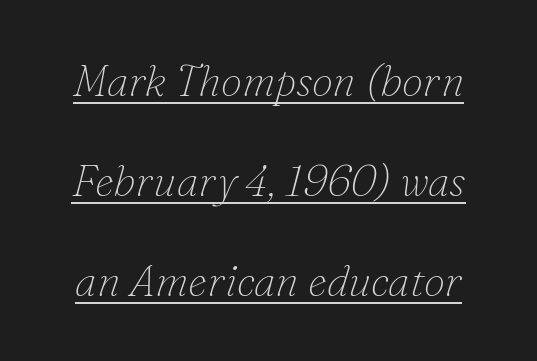
Is this a fixed-width face? No — the glyphs have proportional, varying widths. Underlining? Definitely there. The block of text is sparse from top to bottom, with ample space between rows. Spacing between characters is what you'd get straight out of the box. The cut favours lightness, reaching ordinary text weight at its darkest. When letters slant like this, we call the style italic.
